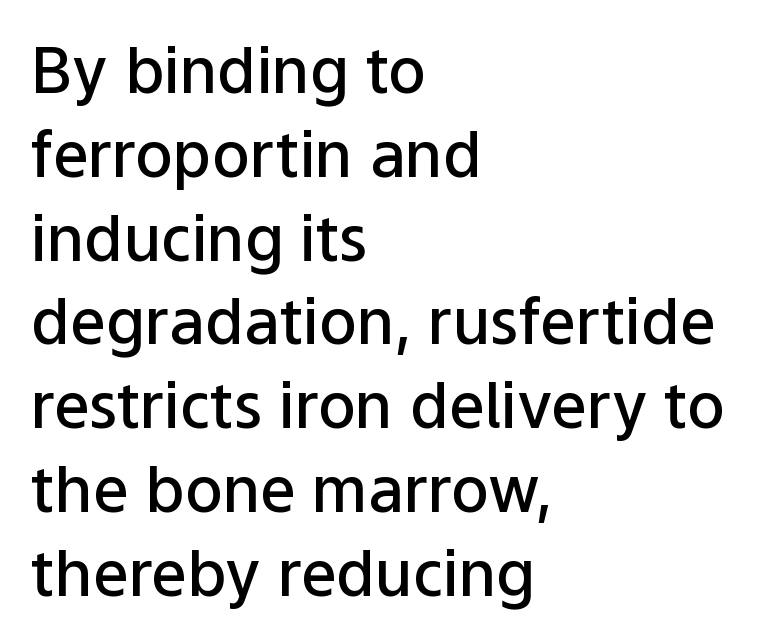
{"serif": "no", "italic": "no", "bold": "semi", "weight": "semibold", "width": "normal", "stroke_contrast": "low", "x_height": "medium", "monospaced": "no", "underline": "no", "align": "left", "line_spacing": "normal", "line_spacing_ratio": 1.33, "letter_spacing": "normal", "letter_spacing_em": 0.0, "glyph_px": 63}
